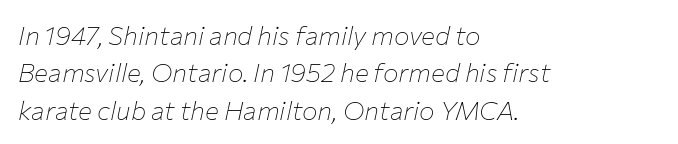
Q: Is the text bold? A: No.
Q: Is the text italic (slanted)? A: Yes, it leans right by about 12 degrees.
Q: Is the text underlined? A: No.
Q: How is the paragraph aligned? A: Left-aligned.
Q: Is the spacing between letters normal or unusually wide? A: Normal.
Q: Is the spacing between lines tight, normal or loose? A: Normal.
